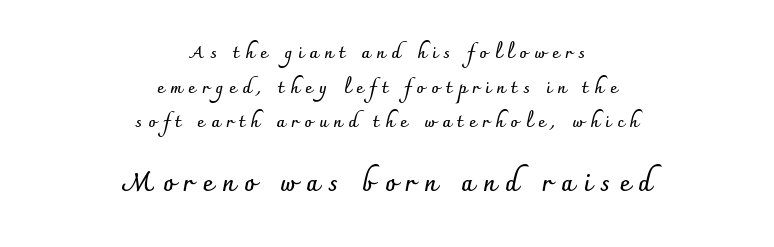
The image shows 25 px bold type; set centered, loose line spacing (2.04x), unusually wide letter spacing (+0.36 em), not underlined; the second (bottom) block is 1.47x larger.
